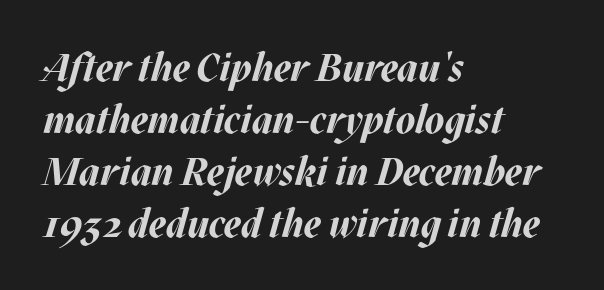
Q: Is the text bold? A: Yes.
Q: Is the text italic (slanted)? A: Yes, it leans right by about 17 degrees.
Q: Is the text underlined? A: No.
Q: How is the paragraph aligned? A: Left-aligned.
Q: Is the spacing between letters normal or unusually wide? A: Normal.
Q: Is the spacing between lines tight, normal or loose? A: Normal.
Q: Width (condensed, normal, or wide)? A: Normal.
Q: Stroke contrast? A: Medium.
Q: x-height? A: Large.
Q: Monospaced? A: No.
